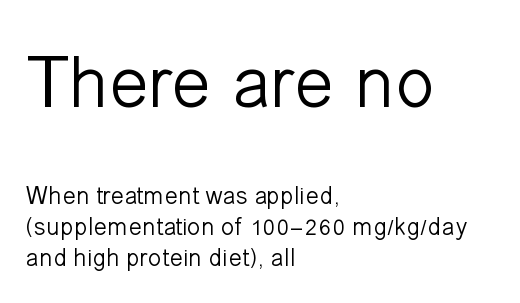
The image shows 74 px light sans-serif type, upright; set left-aligned, line spacing 1.24x, normal letter spacing, not underlined; the first (top) block is 2.96x larger; low stroke contrast and a medium x-height.
